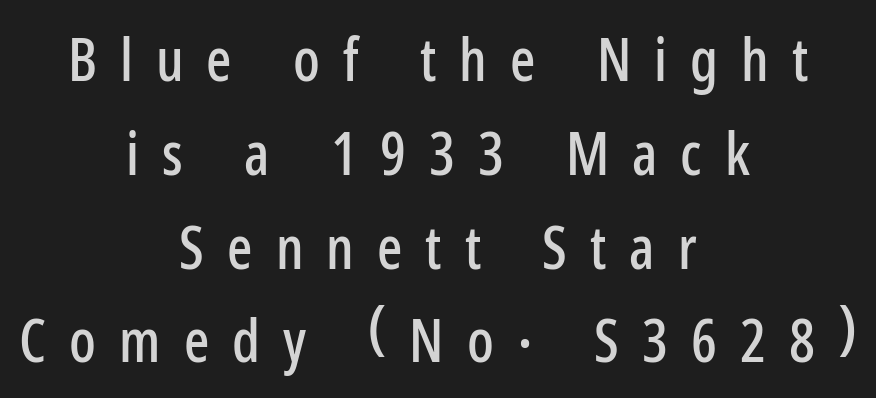
Q: Is the text italic (slanted)? A: No, it is upright.
Q: Is the typeface a serif or a sans-serif typeface? A: Sans-serif.
Q: Is the text underlined? A: No.
Q: How is the paragraph aligned? A: Centered.
Q: Is the spacing between letters normal or unusually wide? A: Unusually wide.
Q: Is the spacing between lines tight, normal or loose? A: Normal.
Q: Width (condensed, normal, or wide)? A: Condensed.
Q: Stroke contrast? A: Low.
Q: x-height? A: Medium.
Q: Monospaced? A: No.
